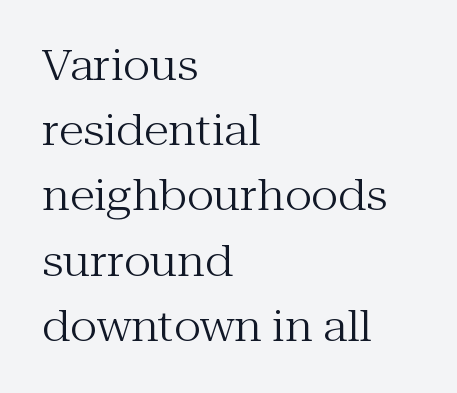
Q: Is the text bold? A: No.
Q: Is the text italic (slanted)? A: No, it is upright.
Q: Is the typeface a serif or a sans-serif typeface? A: Serif.
Q: Is the text underlined? A: No.
Q: How is the paragraph aligned? A: Left-aligned.
Q: Is the spacing between letters normal or unusually wide? A: Normal.
Q: Is the spacing between lines tight, normal or loose? A: Normal.
Q: Width (condensed, normal, or wide)? A: Normal.
Q: Stroke contrast? A: Medium.
Q: x-height? A: Medium.
Q: Monospaced? A: No.
